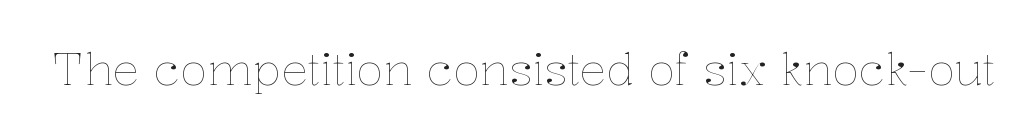
{"italic": "no", "bold": "no", "weight": "thin", "width": "normal", "stroke_contrast": "low", "x_height": "medium", "monospaced": "no", "underline": "no", "letter_spacing": "normal", "letter_spacing_em": 0.0, "glyph_px": 45}
